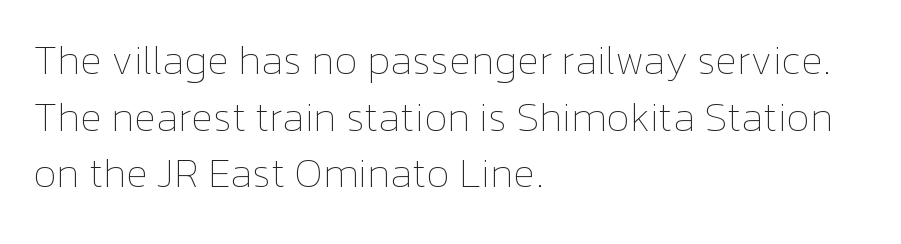
The rows are spaced the way most documents space them. Do the characters align in a grid? No, the font is proportional. The setting favours the left margin, as ordinary paragraphs usually do. The font is comparable to plain body text, perhaps lighter. Italic? Not at all — the glyphs are vertical.
